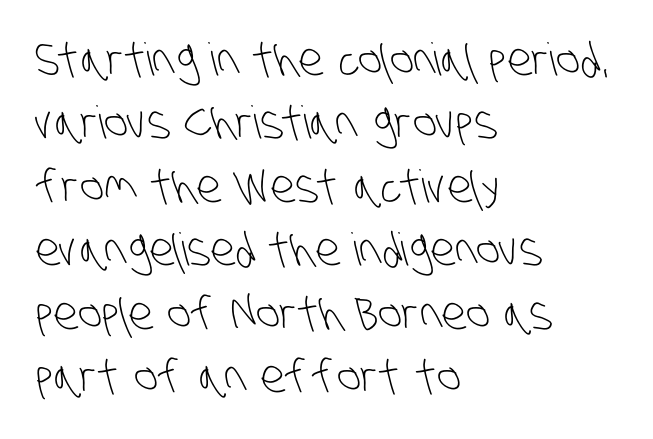
The image shows 45 px light, condensed sans-serif type; set left-aligned, normal line spacing (1.41x), normal letter spacing, not underlined; low stroke contrast and a large x-height.
